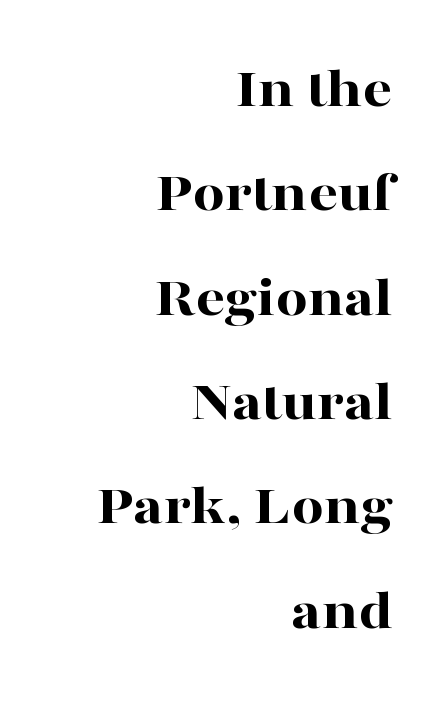
The image shows 57 px bold, wide serif type, upright; set right-aligned, line spacing 1.83x, normal letter spacing, not underlined; high stroke contrast and a medium x-height.
